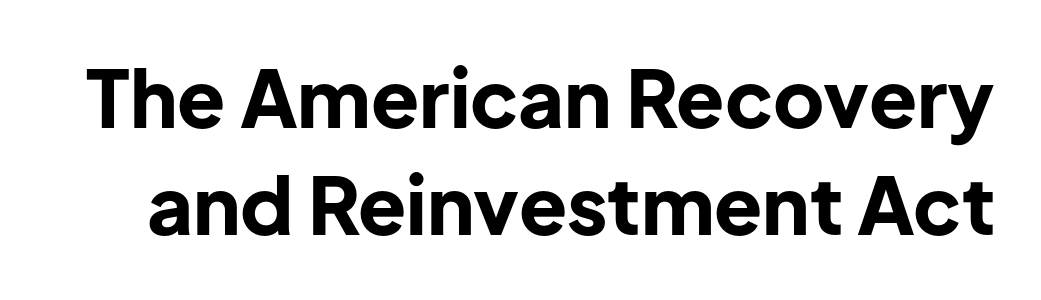
The face used here is proportionally spaced, like ordinary book or web type. Nobody touched the tracking dial on this one. If you drew a line through each stem, it would be perfectly vertical. Nothing sits at the stroke ends, so this counts as sans-serif. The face used here has the dense, thick strokes of a bold. Glance below the letters and you will spot only blank space.
